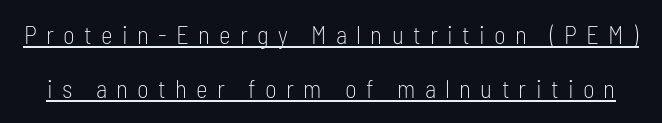
The image shows 25 px text type, upright; set loose line spacing (2.17x), unusually wide letter spacing (+0.37 em), underlined.
